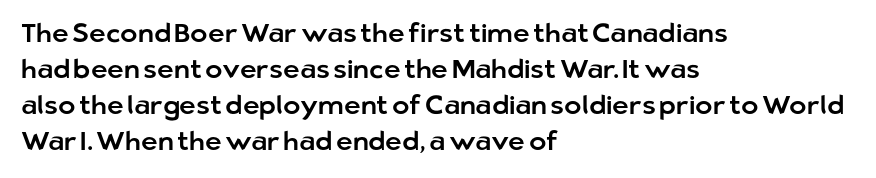
The image shows 26 px text type, upright; set left-aligned, normal line spacing (1.39x), normal letter spacing, not underlined.
